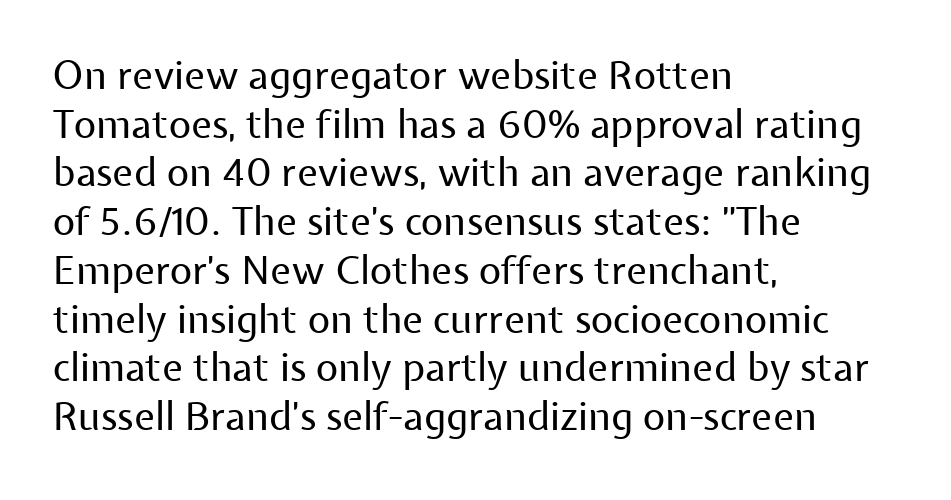
Q: Is the text bold? A: No.
Q: Is the text italic (slanted)? A: No, it is upright.
Q: Is the typeface a serif or a sans-serif typeface? A: Sans-serif.
Q: Is the text underlined? A: No.
Q: How is the paragraph aligned? A: Left-aligned.
Q: Is the spacing between letters normal or unusually wide? A: Normal.
Q: Is the spacing between lines tight, normal or loose? A: Normal.
Q: Width (condensed, normal, or wide)? A: Normal.
Q: Stroke contrast? A: Low.
Q: x-height? A: Medium.
Q: Monospaced? A: No.
